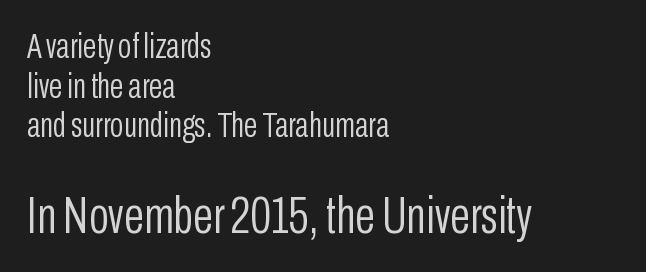
Q: Is the text bold? A: No.
Q: Is the text italic (slanted)? A: No, it is upright.
Q: Is the typeface a serif or a sans-serif typeface? A: Sans-serif.
Q: Is the text underlined? A: No.
Q: How is the paragraph aligned? A: Left-aligned.
Q: Is the spacing between letters normal or unusually wide? A: Normal.
Q: Is the spacing between lines tight, normal or loose? A: Tight.
Q: Which block of text is set in a larger size, the first (top) or the second (bottom)? A: The second (bottom) one.
Q: Width (condensed, normal, or wide)? A: Condensed.
Q: Stroke contrast? A: Low.
Q: x-height? A: Medium.
Q: Monospaced? A: No.
